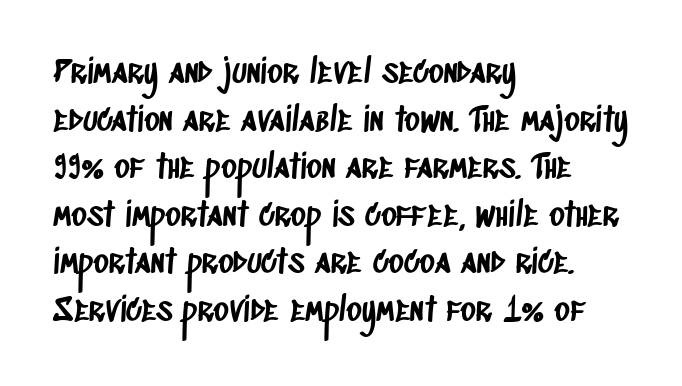
{"serif": "no", "width": "condensed", "stroke_contrast": "low", "x_height": "large", "monospaced": "no", "underline": "no", "align": "left", "line_spacing": "normal", "line_spacing_ratio": 1.44, "letter_spacing": "normal", "letter_spacing_em": 0.0, "glyph_px": 33}
